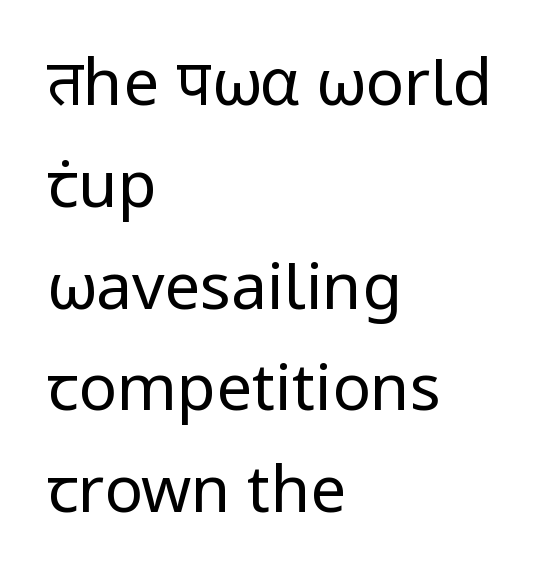
Proportional: the letters do not fall into vertical columns. If you drew a line through each stem, it would be perfectly vertical. Regular leading. The font sits on the lighter half of the weight spectrum, regular included.
